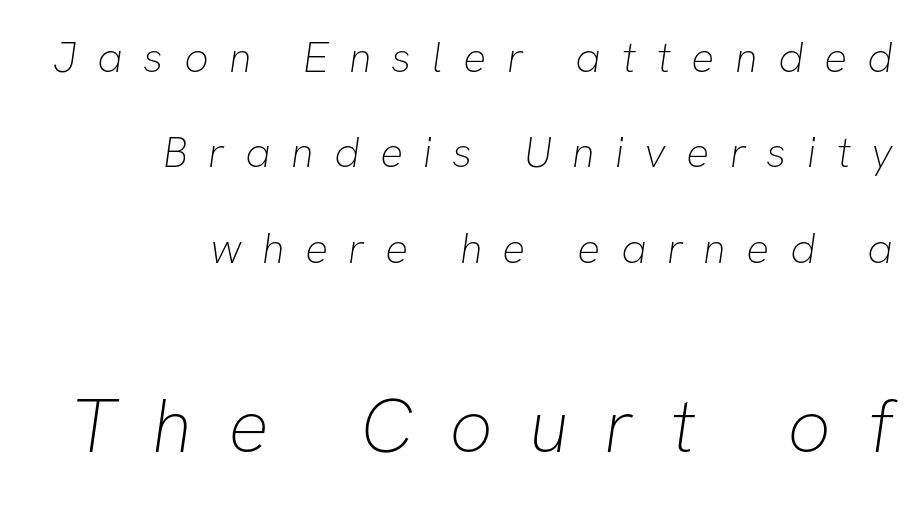
The image shows 76 px thin sans-serif type; set right-aligned, loose line spacing (2.22x), unusually wide letter spacing (+0.47 em), not underlined; the second (bottom) block is 1.77x larger; low stroke contrast and a medium x-height.
